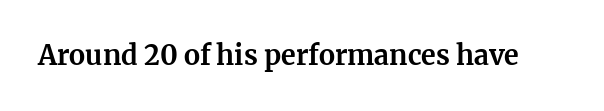
What stands out about the letter spacing? Nothing — it is the standard amount. No italicization has been applied; the sample stays upright. The gap between lines stays unmarked. Thick stems and heavy bowls — unmistakably bold.
